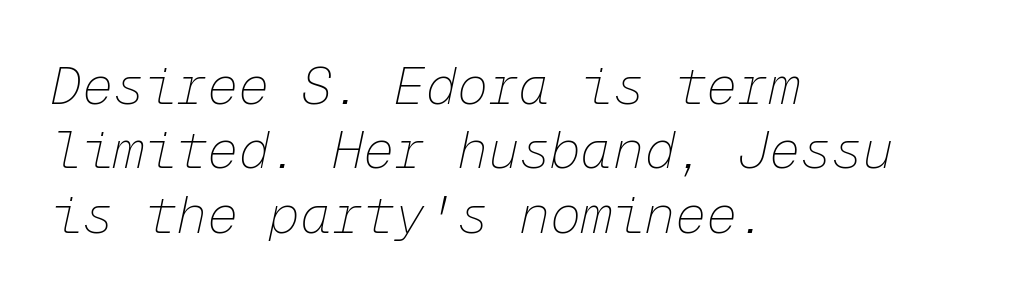
Q: Is the text bold? A: No.
Q: Is the text italic (slanted)? A: Yes, it leans right by about 12 degrees.
Q: Is the text underlined? A: No.
Q: How is the paragraph aligned? A: Left-aligned.
Q: Is the spacing between letters normal or unusually wide? A: Normal.
Q: Width (condensed, normal, or wide)? A: Normal.
Q: Stroke contrast? A: Low.
Q: x-height? A: Medium.
Q: Monospaced? A: Yes.
